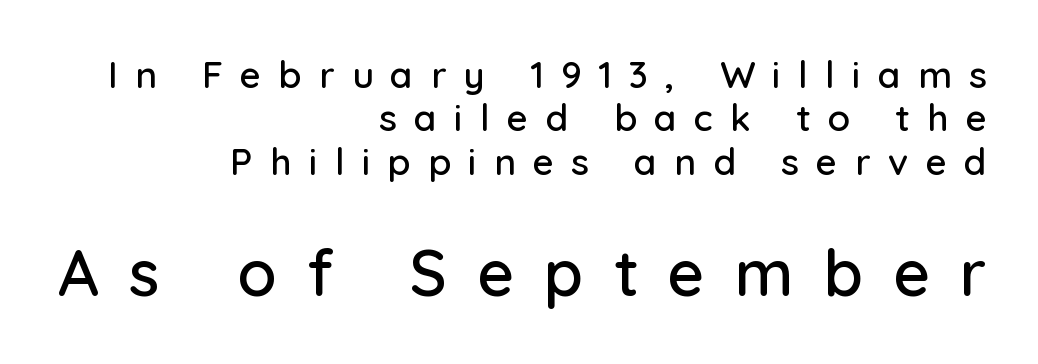
{"serif": "no", "italic": "no", "width": "normal", "stroke_contrast": "low", "x_height": "medium", "monospaced": "no", "underline": "no", "align": "right", "line_spacing_ratio": 1.17, "letter_spacing": "wide", "letter_spacing_em": 0.47, "larger_block": "second", "size_ratio": 1.73, "glyph_px": 64}
